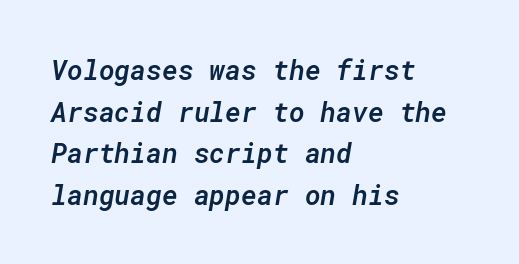
{"italic": "yes", "lean": "right", "slant_degrees": 10, "bold": "semi", "underline": "no", "align": "left", "line_spacing": "normal", "line_spacing_ratio": 1.54, "letter_spacing": "normal", "letter_spacing_em": 0.0, "glyph_px": 27}
